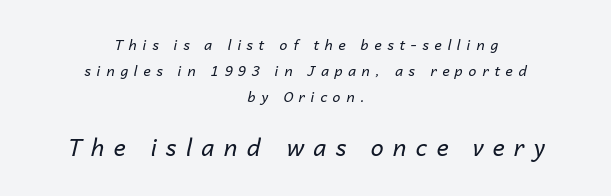
Glyph-to-glyph distance is far greater than everyday printed text. The whole block is typeset with a tilt. A bare baseline throughout the passage. Notice how the passage keeps no hard edge, just a central spine.
